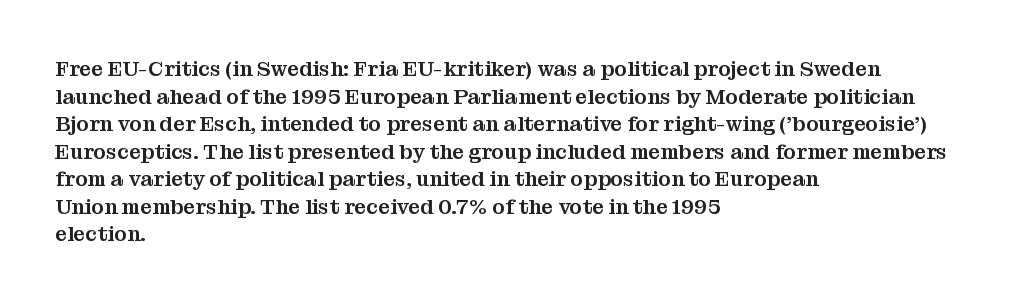
{"italic": "no", "underline": "no", "align": "left", "line_spacing": "normal", "line_spacing_ratio": 1.31, "letter_spacing": "normal", "letter_spacing_em": 0.0, "glyph_px": 21}
